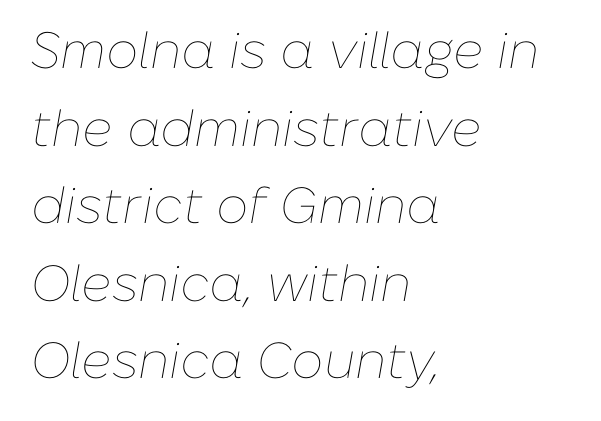
{"italic": "yes", "lean": "right", "slant_degrees": 10, "bold": "no", "weight": "thin", "width": "normal", "stroke_contrast": "low", "x_height": "medium", "monospaced": "no", "underline": "no", "align": "left", "line_spacing": "normal", "line_spacing_ratio": 1.52, "letter_spacing": "normal", "letter_spacing_em": 0.0, "glyph_px": 51}
